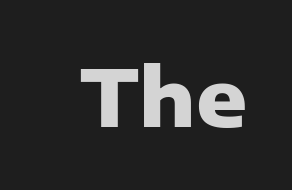
{"serif": "no", "italic": "no", "bold": "yes", "weight": "heavy", "width": "normal", "stroke_contrast": "low", "x_height": "medium", "monospaced": "no", "underline": "no", "letter_spacing": "normal", "letter_spacing_em": 0.0, "glyph_px": 79}
